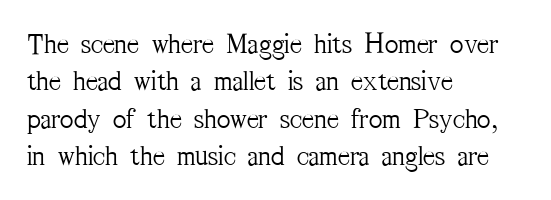
The image shows 29 px light, condensed serif type, upright; set left-aligned, normal line spacing (1.29x), normal letter spacing, not underlined; medium stroke contrast and a medium x-height.
